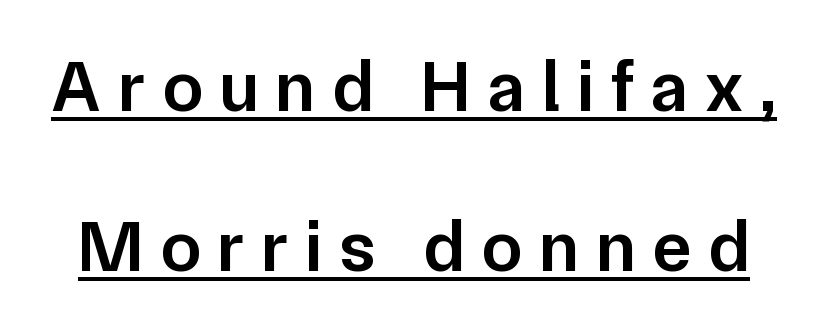
{"serif": "no", "italic": "no", "bold": "semi", "weight": "semibold", "width": "normal", "stroke_contrast": "low", "x_height": "medium", "monospaced": "no", "underline": "yes", "line_spacing": "loose", "line_spacing_ratio": 2.19, "letter_spacing": "wide", "letter_spacing_em": 0.23, "glyph_px": 73}
